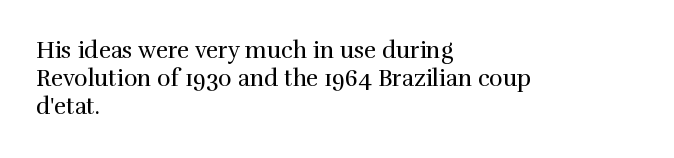
Q: Is the text bold? A: No.
Q: Is the text italic (slanted)? A: No, it is upright.
Q: Is the text underlined? A: No.
Q: How is the paragraph aligned? A: Left-aligned.
Q: Is the spacing between letters normal or unusually wide? A: Normal.
